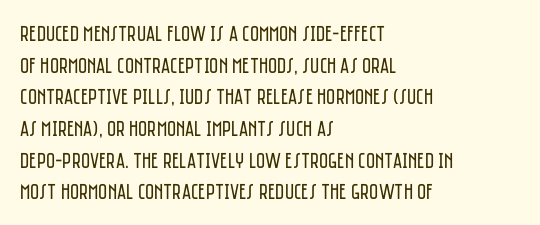
{"italic": "no", "bold": "no", "underline": "no", "align": "left", "line_spacing": "normal", "line_spacing_ratio": 1.44, "letter_spacing": "normal", "letter_spacing_em": 0.0, "glyph_px": 22}
